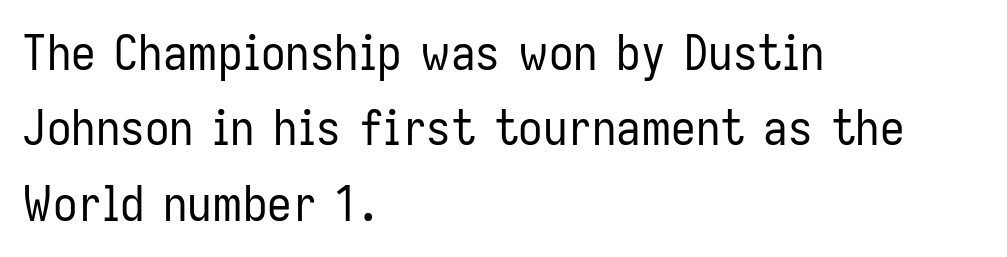
The image shows 49 px regular-weight, condensed sans-serif type, upright; set left-aligned, normal line spacing (1.54x), normal letter spacing, not underlined; low stroke contrast and a medium x-height.
